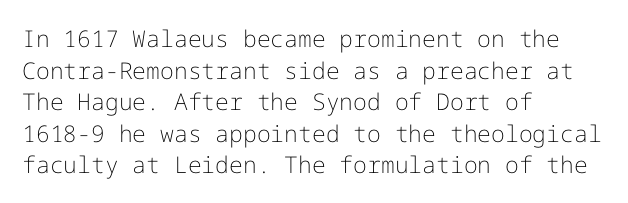
The image shows 23 px text type, upright; set left-aligned, normal line spacing (1.37x), normal letter spacing, not underlined.
